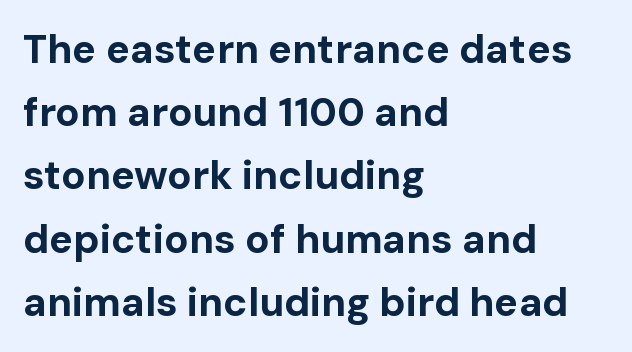
The image shows 40 px bold sans-serif type, upright; set left-aligned, normal line spacing (1.58x), normal letter spacing, not underlined; low stroke contrast and a medium x-height.
